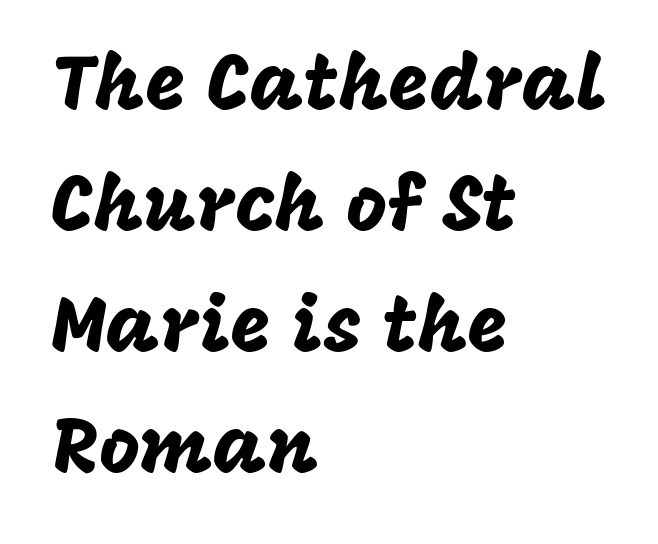
Q: Is the text italic (slanted)? A: Yes.
Q: Is the typeface a serif or a sans-serif typeface? A: Sans-serif.
Q: Is the text underlined? A: No.
Q: How is the paragraph aligned? A: Left-aligned.
Q: Is the spacing between letters normal or unusually wide? A: Normal.
Q: Is the spacing between lines tight, normal or loose? A: Normal.
Q: Width (condensed, normal, or wide)? A: Normal.
Q: Stroke contrast? A: Low.
Q: x-height? A: Large.
Q: Monospaced? A: No.
